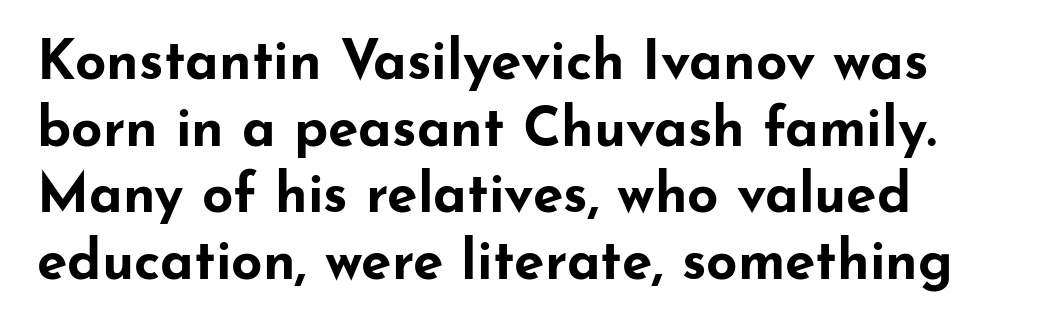
Q: Is the text bold? A: Yes.
Q: Is the text italic (slanted)? A: No, it is upright.
Q: Is the typeface a serif or a sans-serif typeface? A: Sans-serif.
Q: Is the text underlined? A: No.
Q: How is the paragraph aligned? A: Left-aligned.
Q: Is the spacing between letters normal or unusually wide? A: Normal.
Q: Width (condensed, normal, or wide)? A: Wide.
Q: Stroke contrast? A: Low.
Q: x-height? A: Small.
Q: Monospaced? A: No.
